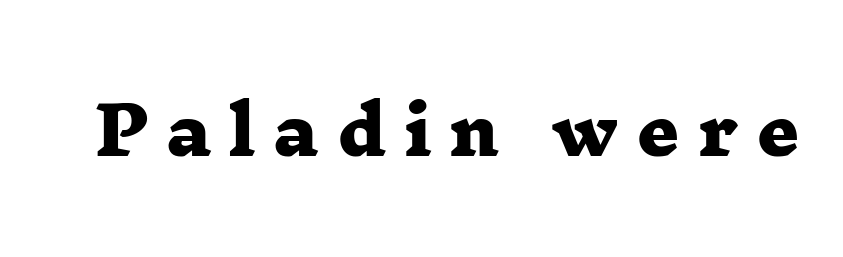
{"serif": "yes", "bold": "yes", "weight": "heavy", "width": "wide", "stroke_contrast": "low", "x_height": "medium", "monospaced": "no", "underline": "no", "letter_spacing": "wide", "letter_spacing_em": 0.27, "glyph_px": 66}
